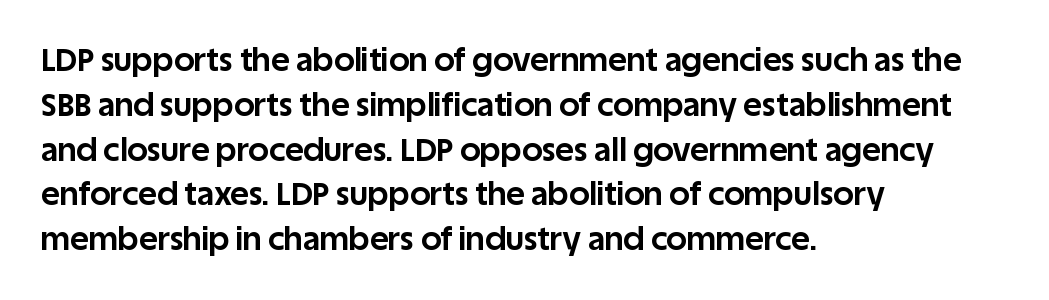
The image shows 32 px bold sans-serif type, upright; set left-aligned, normal line spacing (1.4x), normal letter spacing, not underlined; low stroke contrast and a large x-height.
